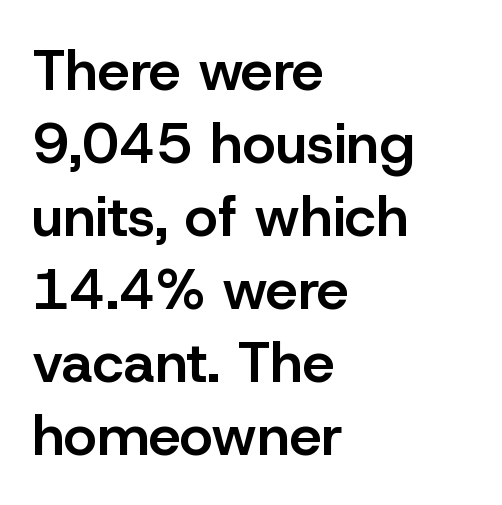
The paragraph has a hard left edge and a soft right edge. The space beneath each line is pristine and unruled. Words appear dense and cohesive because spacing is normal. This is the regular roman posture of the typeface.
